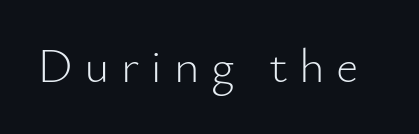
The image shows 49 px light sans-serif type, upright; set unusually wide letter spacing (+0.23 em), not underlined; low stroke contrast and a small x-height.
